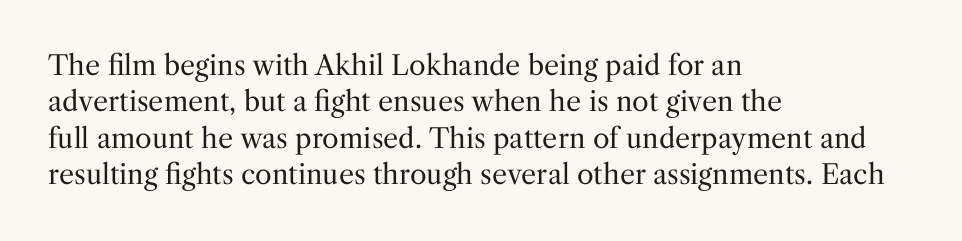
Q: Is the text bold? A: No.
Q: Is the text italic (slanted)? A: No, it is upright.
Q: Is the text underlined? A: No.
Q: How is the paragraph aligned? A: Left-aligned.
Q: Is the spacing between letters normal or unusually wide? A: Normal.
Q: Is the spacing between lines tight, normal or loose? A: Normal.
